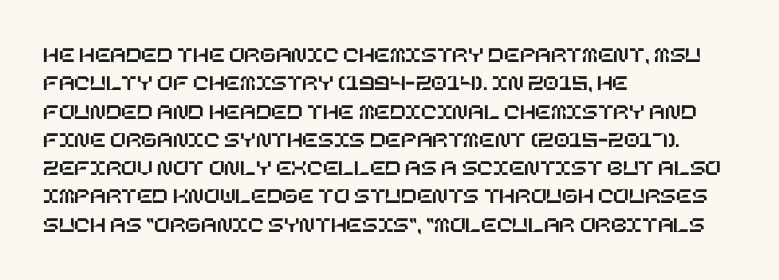
The image shows 23 px text type, upright; set left-aligned, line spacing 1.23x, normal letter spacing, not underlined.
